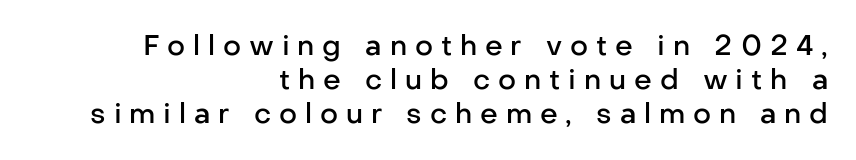
The image shows 28 px semibold sans-serif type, upright; set right-aligned, line spacing 1.22x, unusually wide letter spacing (+0.28 em), not underlined; low stroke contrast and a medium x-height.
